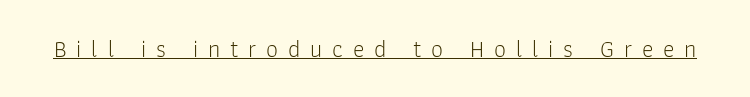
{"italic": "no", "bold": "no", "underline": "yes", "letter_spacing": "wide", "letter_spacing_em": 0.41, "glyph_px": 24}
